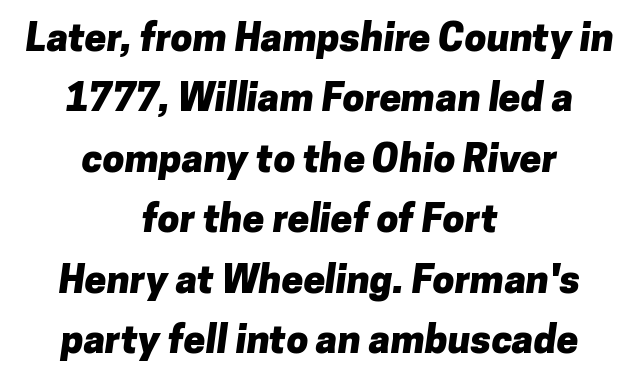
The image shows 39 px heavy sans-serif type; set centered, normal line spacing (1.55x), normal letter spacing, not underlined; low stroke contrast and a medium x-height.
